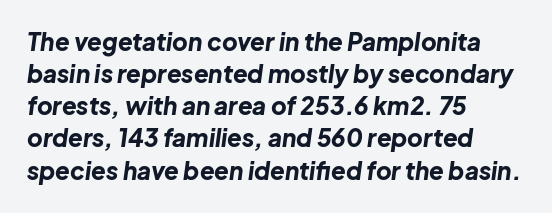
Q: Is the text bold? A: Yes.
Q: Is the text italic (slanted)? A: Yes, it leans right by about 8 degrees.
Q: Is the text underlined? A: No.
Q: How is the paragraph aligned? A: Left-aligned.
Q: Is the spacing between letters normal or unusually wide? A: Normal.
Q: Is the spacing between lines tight, normal or loose? A: Normal.
